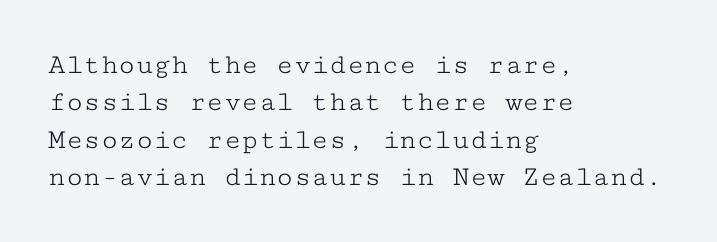
Q: Is the text bold? A: No.
Q: Is the text italic (slanted)? A: No, it is upright.
Q: Is the typeface a serif or a sans-serif typeface? A: Serif.
Q: Is the text underlined? A: No.
Q: How is the paragraph aligned? A: Left-aligned.
Q: Is the spacing between letters normal or unusually wide? A: Normal.
Q: Is the spacing between lines tight, normal or loose? A: Normal.
Q: Width (condensed, normal, or wide)? A: Wide.
Q: Stroke contrast? A: Low.
Q: x-height? A: Medium.
Q: Monospaced? A: Yes.
